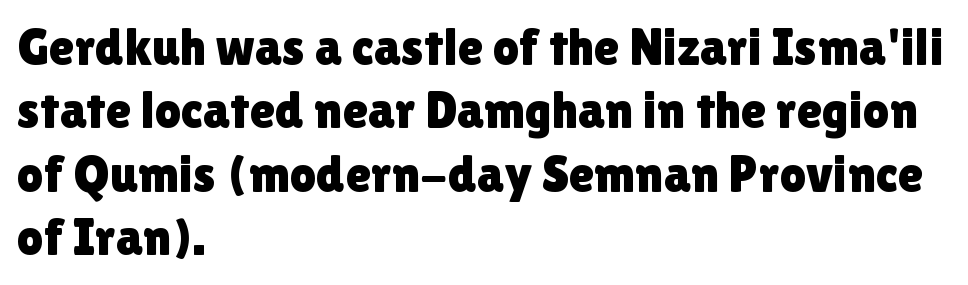
The setting favours the left margin, as ordinary paragraphs usually do. This rendering employs a face without finishing strokes, i.e., a sans-serif. Inter-character spacing is left at the font's built-in metrics. No word sits above an underline.
